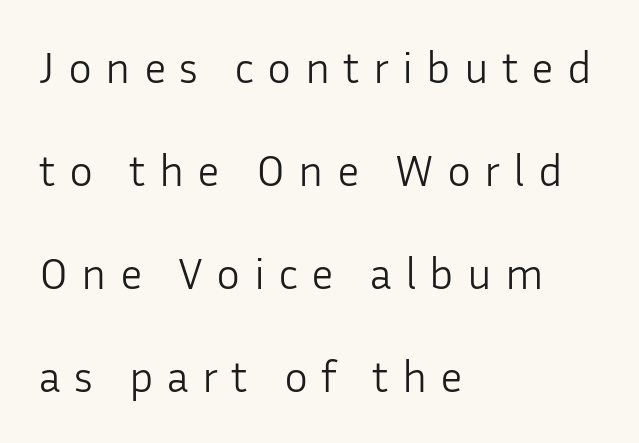
Q: Is the text bold? A: No.
Q: Is the text italic (slanted)? A: No, it is upright.
Q: Is the typeface a serif or a sans-serif typeface? A: Sans-serif.
Q: Is the text underlined? A: No.
Q: How is the paragraph aligned? A: Left-aligned.
Q: Is the spacing between letters normal or unusually wide? A: Unusually wide.
Q: Is the spacing between lines tight, normal or loose? A: Loose.
Q: Width (condensed, normal, or wide)? A: Normal.
Q: Stroke contrast? A: Low.
Q: x-height? A: Medium.
Q: Monospaced? A: No.
